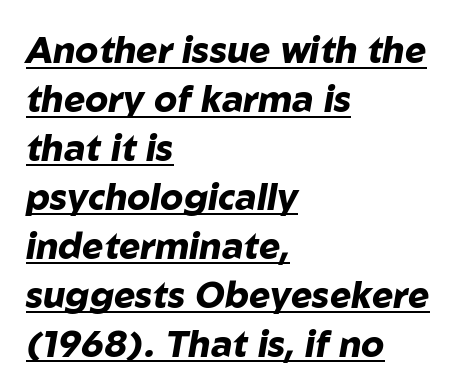
The image shows 36 px heavy type, italic (leaning right); set left-aligned, normal line spacing (1.36x), normal letter spacing, underlined; low stroke contrast and a medium x-height.
